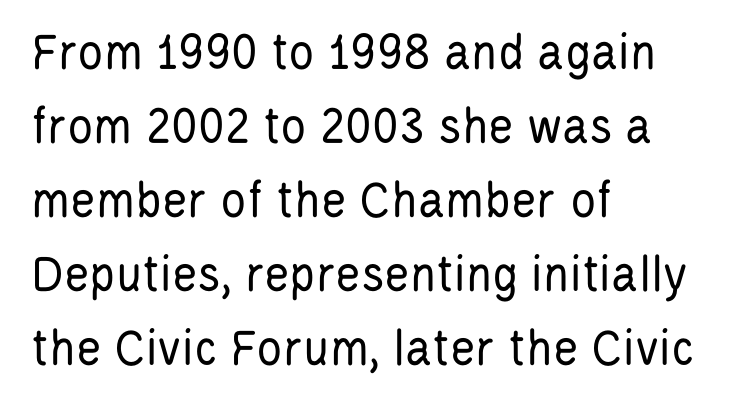
{"serif": "no", "italic": "no", "bold": "no", "weight": "regular", "width": "condensed", "stroke_contrast": "low", "x_height": "large", "monospaced": "no", "underline": "no", "align": "left", "line_spacing": "normal", "line_spacing_ratio": 1.37, "letter_spacing": "normal", "letter_spacing_em": 0.0, "glyph_px": 54}
